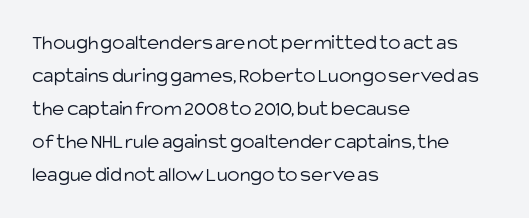
The image shows 21 px text type, upright; set left-aligned, normal line spacing (1.57x), normal letter spacing, not underlined.
